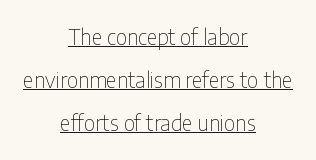
Q: Is the text bold? A: No.
Q: Is the text italic (slanted)? A: No, it is upright.
Q: Is the text underlined? A: Yes.
Q: How is the paragraph aligned? A: Centered.
Q: Is the spacing between letters normal or unusually wide? A: Normal.
Q: Is the spacing between lines tight, normal or loose? A: Loose.
